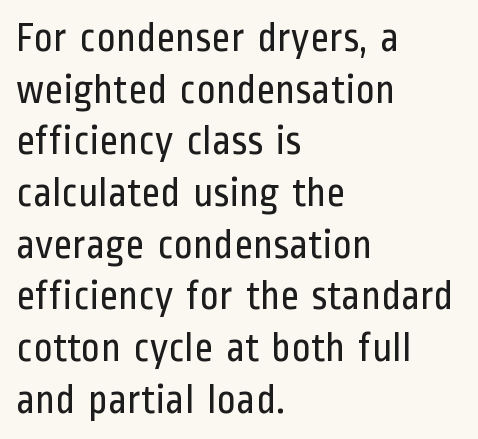
The image shows 41 px regular-weight, condensed sans-serif type, upright; set left-aligned, normal line spacing (1.26x), normal letter spacing, not underlined; low stroke contrast and a medium x-height.
